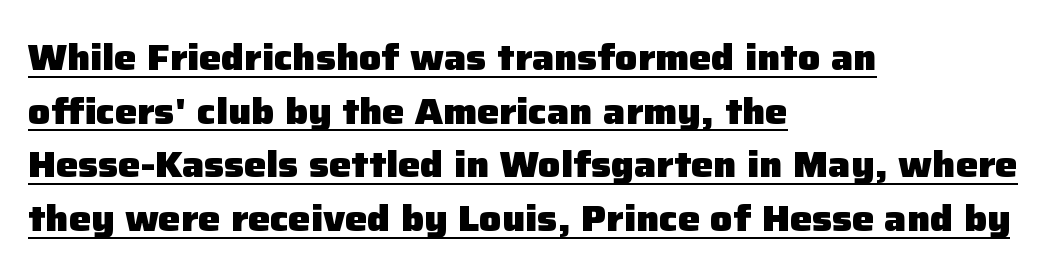
If you measured baseline to baseline, you'd find a middling distance. Look at the bottom of the vertical strokes: they stop flat, with no serifs. The gaps between neighbouring characters are ordinary and unremarkable. This sample has the flowing, uneven cadence of proportional lettering. Decoration check: the copy is underlined.
